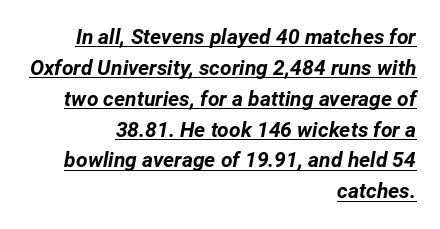
Q: Is the text bold? A: Yes.
Q: Is the text italic (slanted)? A: Yes, it leans right by about 12 degrees.
Q: Is the text underlined? A: Yes.
Q: How is the paragraph aligned? A: Right-aligned.
Q: Is the spacing between letters normal or unusually wide? A: Normal.
Q: Is the spacing between lines tight, normal or loose? A: Normal.
